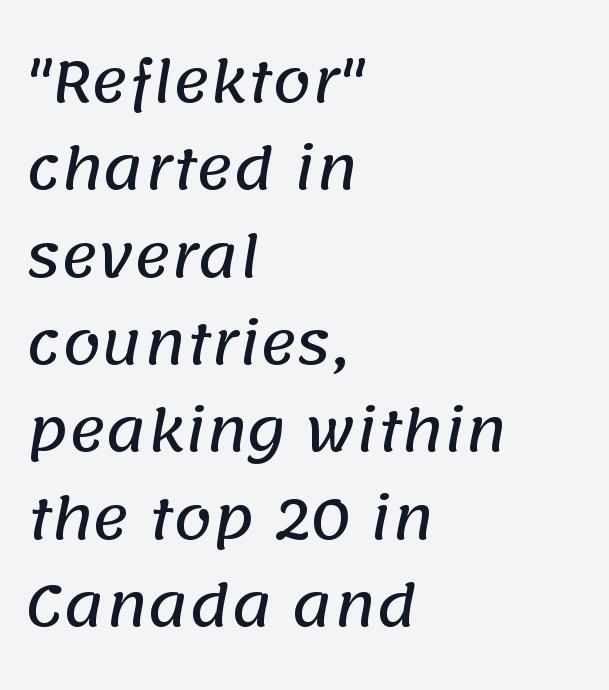
{"serif": "no", "width": "normal", "stroke_contrast": "low", "x_height": "large", "monospaced": "no", "underline": "no", "align": "left", "line_spacing": "normal", "line_spacing_ratio": 1.56, "letter_spacing": "normal", "letter_spacing_em": 0.0, "glyph_px": 56}
